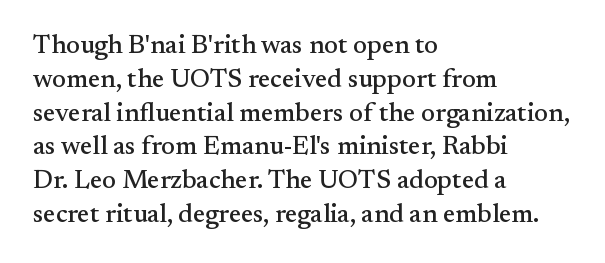
The ragged edge is on the right, which tells us the setting is flush left. How would I describe the line gaps? Plain and ordinary. This is the regular roman posture of the typeface. Only glyphs here, with clear space below each row.
